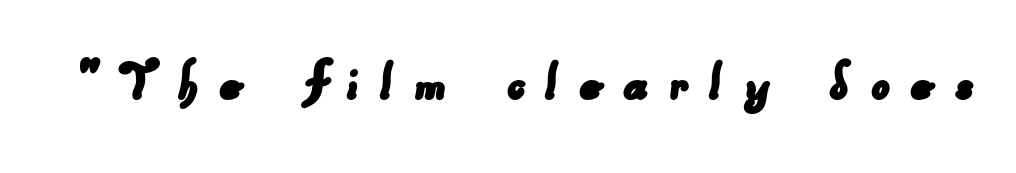
The image shows 60 px sans-serif type; set unusually wide letter spacing (+0.32 em), not underlined; low stroke contrast and a small x-height.
